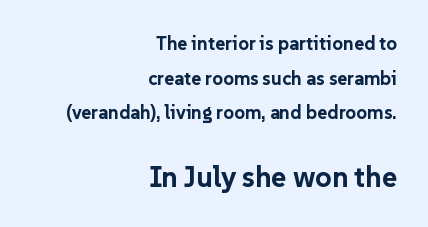
Q: Is the text bold? A: Yes.
Q: Is the text italic (slanted)? A: No, it is upright.
Q: Is the typeface a serif or a sans-serif typeface? A: Sans-serif.
Q: Is the text underlined? A: No.
Q: How is the paragraph aligned? A: Right-aligned.
Q: Is the spacing between letters normal or unusually wide? A: Normal.
Q: Which block of text is set in a larger size, the first (top) or the second (bottom)? A: The second (bottom) one.
Q: Width (condensed, normal, or wide)? A: Normal.
Q: Stroke contrast? A: Low.
Q: x-height? A: Medium.
Q: Monospaced? A: No.
